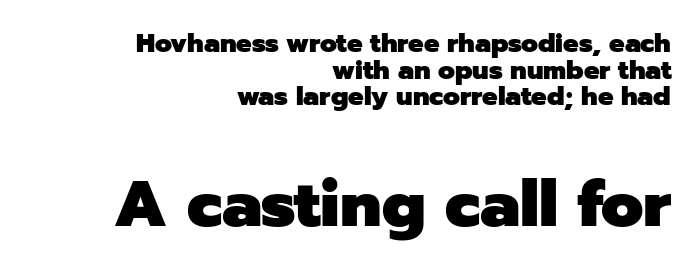
Thick stems and heavy bowls — unmistakably bold. In terms of letterspacing, this is plain default setting. Unlike a traditional serif, this face leaves its strokes unadorned. Reading top to bottom, the characters get bigger at the block break. Alignment: flush right.
